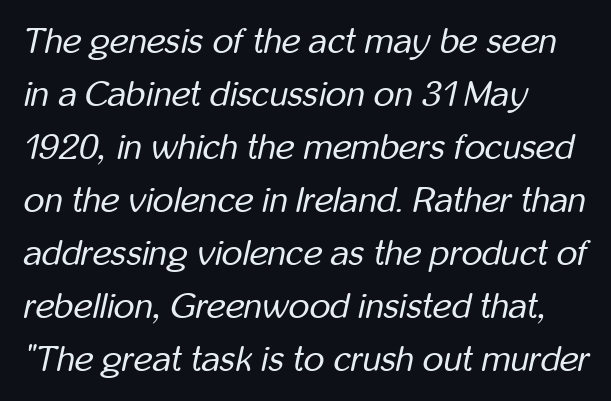
Q: Is the text bold? A: No.
Q: Is the text italic (slanted)? A: Yes, it leans right by about 12 degrees.
Q: Is the text underlined? A: No.
Q: How is the paragraph aligned? A: Left-aligned.
Q: Is the spacing between letters normal or unusually wide? A: Normal.
Q: Is the spacing between lines tight, normal or loose? A: Normal.
Q: Width (condensed, normal, or wide)? A: Condensed.
Q: Stroke contrast? A: Low.
Q: x-height? A: Medium.
Q: Monospaced? A: No.
